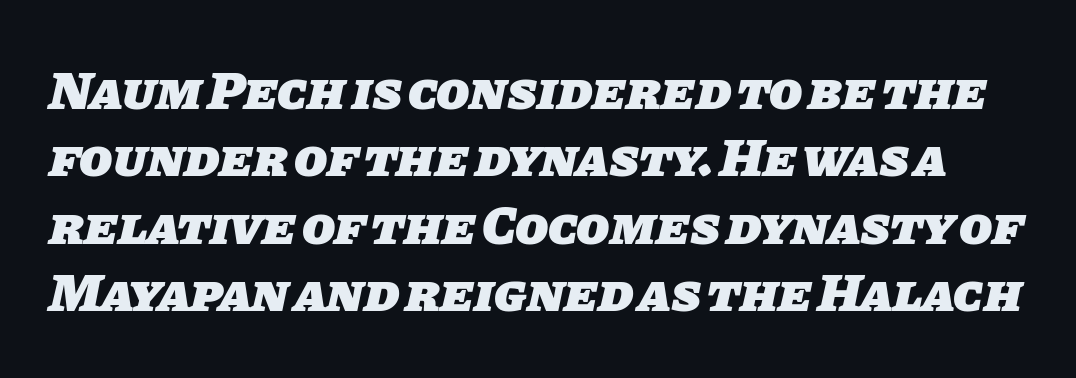
Q: Is the text bold? A: Yes.
Q: Is the typeface a serif or a sans-serif typeface? A: Serif.
Q: Is the text underlined? A: No.
Q: Is the spacing between letters normal or unusually wide? A: Normal.
Q: Is the spacing between lines tight, normal or loose? A: Normal.
Q: Width (condensed, normal, or wide)? A: Normal.
Q: Stroke contrast? A: Low.
Q: x-height? A: Large.
Q: Monospaced? A: No.
